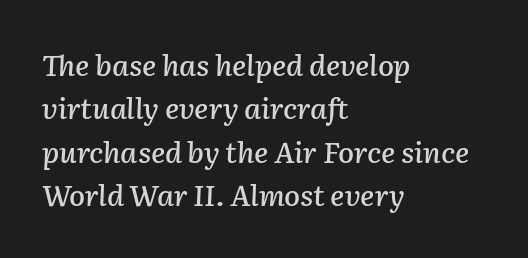
Q: Is the text italic (slanted)? A: Yes, it leans right by about 2 degrees.
Q: Is the text underlined? A: No.
Q: How is the paragraph aligned? A: Left-aligned.
Q: Is the spacing between letters normal or unusually wide? A: Normal.
Q: Is the spacing between lines tight, normal or loose? A: Normal.
Q: Width (condensed, normal, or wide)? A: Normal.
Q: Stroke contrast? A: Low.
Q: x-height? A: Medium.
Q: Monospaced? A: No.
